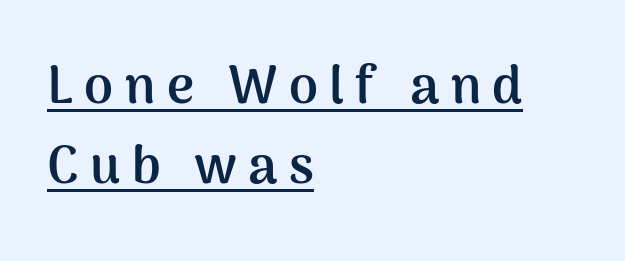
{"serif": "no", "italic": "no", "bold": "yes", "weight": "semibold", "width": "normal", "stroke_contrast": "medium", "x_height": "medium", "monospaced": "no", "underline": "yes", "align": "left", "line_spacing": "normal", "line_spacing_ratio": 1.54, "letter_spacing": "wide", "letter_spacing_em": 0.22, "glyph_px": 52}
